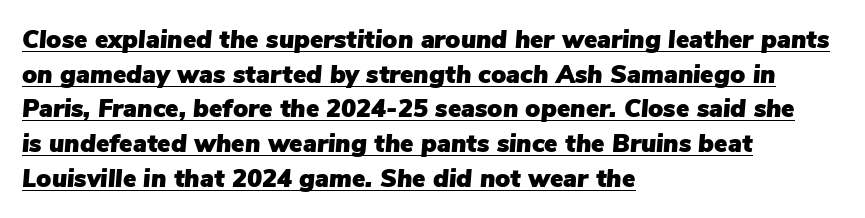
If you drew a line through each stem, it would be angled. The designer left line spacing at the default. Line starts are locked; line ends wander. Letter spacing: default. Decoration check: the copy is underlined.
